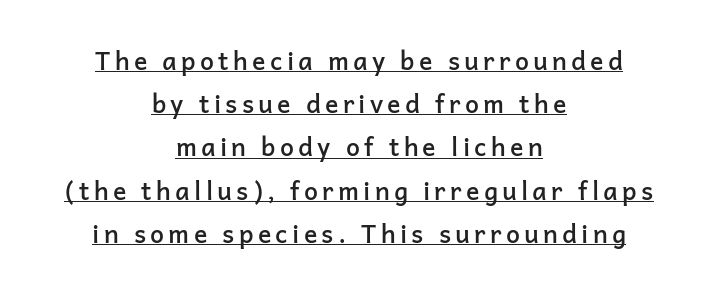
Designer's note — italics off, roman on. Weight: semibold (demi). The passage shown is underscored from start to finish. Compared with a flush-left layout, this one balances lines on the center instead.
